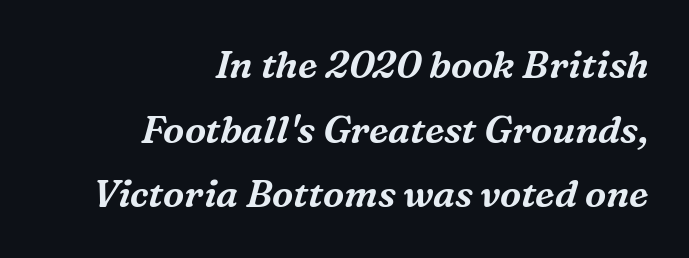
Caption: multi-line text, flush right, ragged left. Character widths vary here, with narrow letters taking less room than wide ones. The string is rendered with underlining switched off. The passage shown leans; its letterforms are oblique. Here the glyphs are tracked normally, forming tight word shapes.
